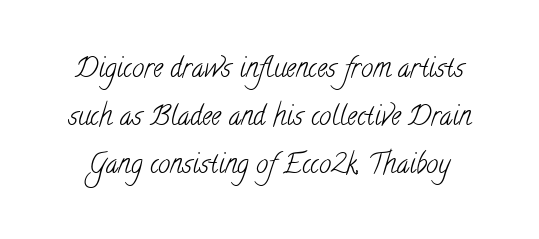
Q: Is the text bold? A: No.
Q: Is the text underlined? A: No.
Q: Is the spacing between letters normal or unusually wide? A: Normal.
